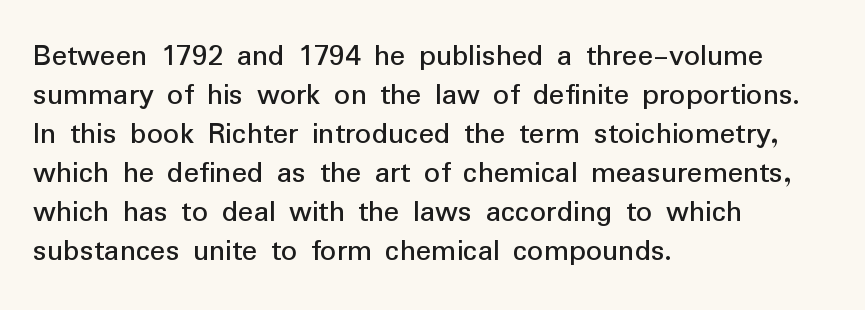
The image shows 32 px regular-weight sans-serif type, upright; set left-aligned, line spacing 1.22x, normal letter spacing, not underlined; low stroke contrast and a medium x-height.
